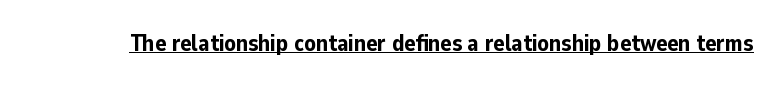
{"italic": "no", "bold": "yes", "underline": "yes", "letter_spacing": "normal", "letter_spacing_em": 0.0, "glyph_px": 23}
